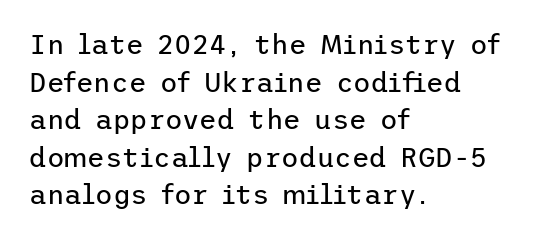
Q: Is the text bold? A: No.
Q: Is the text italic (slanted)? A: No, it is upright.
Q: Is the text underlined? A: No.
Q: How is the paragraph aligned? A: Left-aligned.
Q: Is the spacing between letters normal or unusually wide? A: Normal.
Q: Is the spacing between lines tight, normal or loose? A: Normal.
